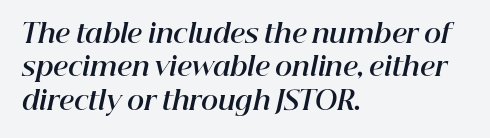
The image shows 26 px bold type, italic (leaning right); set left-aligned, normal line spacing (1.28x), normal letter spacing, not underlined.
